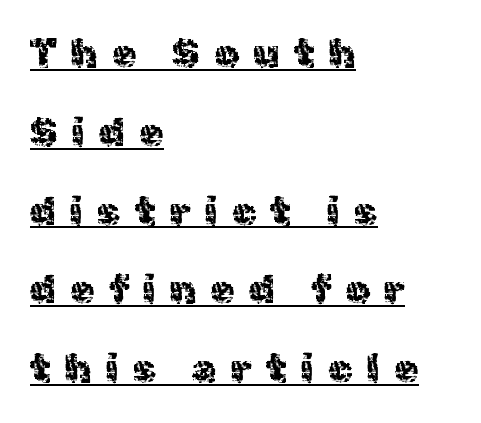
The image shows 39 px sans-serif type, upright; set left-aligned, loose line spacing (2.02x), unusually wide letter spacing (+0.37 em), underlined; a medium x-height.
